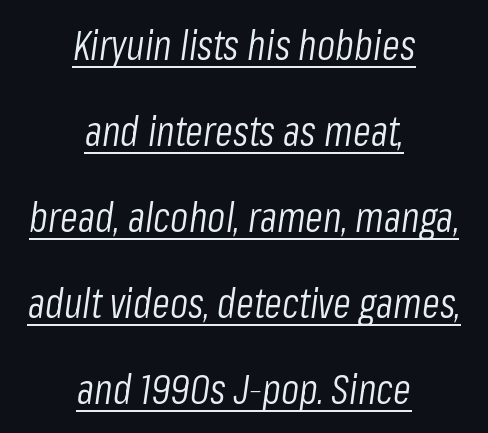
The image shows 41 px light, condensed type, italic (leaning right); set centered, loose line spacing (2.1x), normal letter spacing, underlined; low stroke contrast and a medium x-height.
